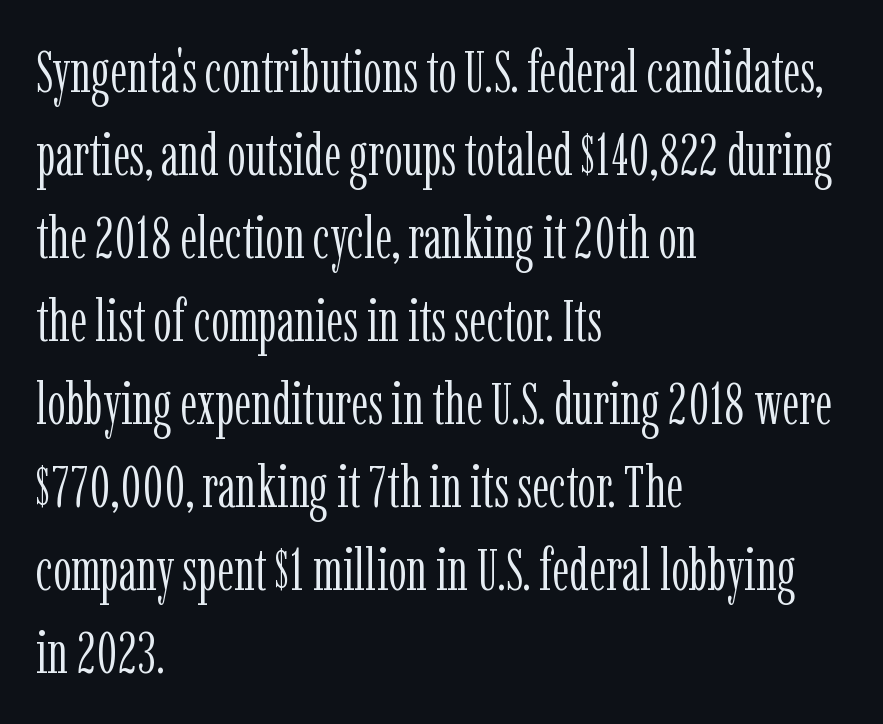
Q: Is the text bold? A: No.
Q: Is the text italic (slanted)? A: No, it is upright.
Q: Is the typeface a serif or a sans-serif typeface? A: Serif.
Q: Is the text underlined? A: No.
Q: How is the paragraph aligned? A: Left-aligned.
Q: Is the spacing between letters normal or unusually wide? A: Normal.
Q: Is the spacing between lines tight, normal or loose? A: Normal.
Q: Width (condensed, normal, or wide)? A: Condensed.
Q: Stroke contrast? A: Low.
Q: x-height? A: Medium.
Q: Monospaced? A: No.
